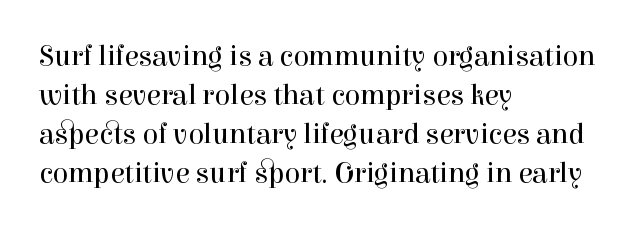
{"serif": "yes", "italic": "no", "bold": "no", "weight": "regular", "width": "normal", "stroke_contrast": "high", "x_height": "medium", "monospaced": "no", "underline": "no", "align": "left", "line_spacing": "normal", "line_spacing_ratio": 1.34, "letter_spacing": "normal", "letter_spacing_em": 0.0, "glyph_px": 29}
